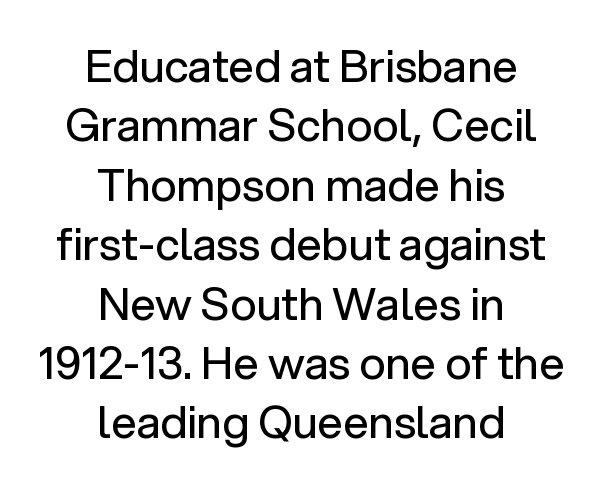
Alignment: centered. The font's upright variant was chosen for this text. These lines sit exactly where default settings would place them. No extra tracking has been applied to these lines. Spacing verdict: proportional, widths tailored to each character.
